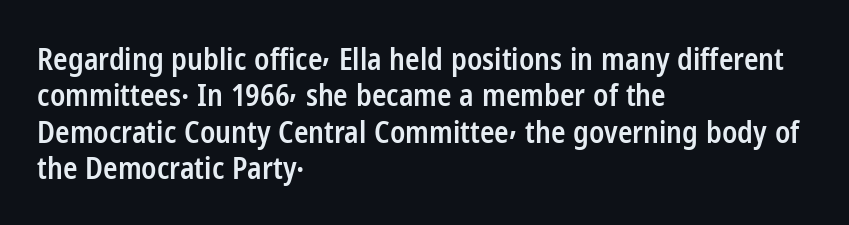
The image shows 30 px semibold, condensed sans-serif type, upright; set left-aligned, line spacing 1.21x, normal letter spacing, not underlined; low stroke contrast and a medium x-height.
